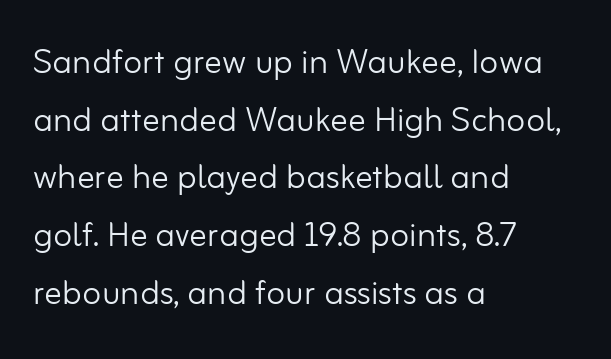
Q: Is the text bold? A: No.
Q: Is the text italic (slanted)? A: No, it is upright.
Q: Is the typeface a serif or a sans-serif typeface? A: Sans-serif.
Q: Is the text underlined? A: No.
Q: How is the paragraph aligned? A: Left-aligned.
Q: Is the spacing between letters normal or unusually wide? A: Normal.
Q: Is the spacing between lines tight, normal or loose? A: Normal.
Q: Width (condensed, normal, or wide)? A: Normal.
Q: Stroke contrast? A: Low.
Q: x-height? A: Small.
Q: Monospaced? A: No.
